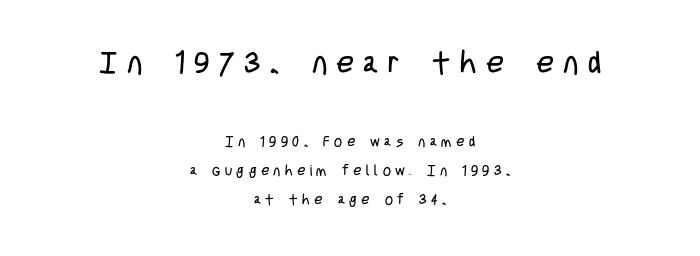
{"serif": "no", "italic": "no", "bold": "no", "weight": "regular", "width": "condensed", "stroke_contrast": "low", "x_height": "large", "monospaced": "no", "underline": "no", "align": "center", "line_spacing": "loose", "line_spacing_ratio": 2.07, "letter_spacing": "wide", "letter_spacing_em": 0.32, "larger_block": "first", "size_ratio": 2.14, "glyph_px": 30}
